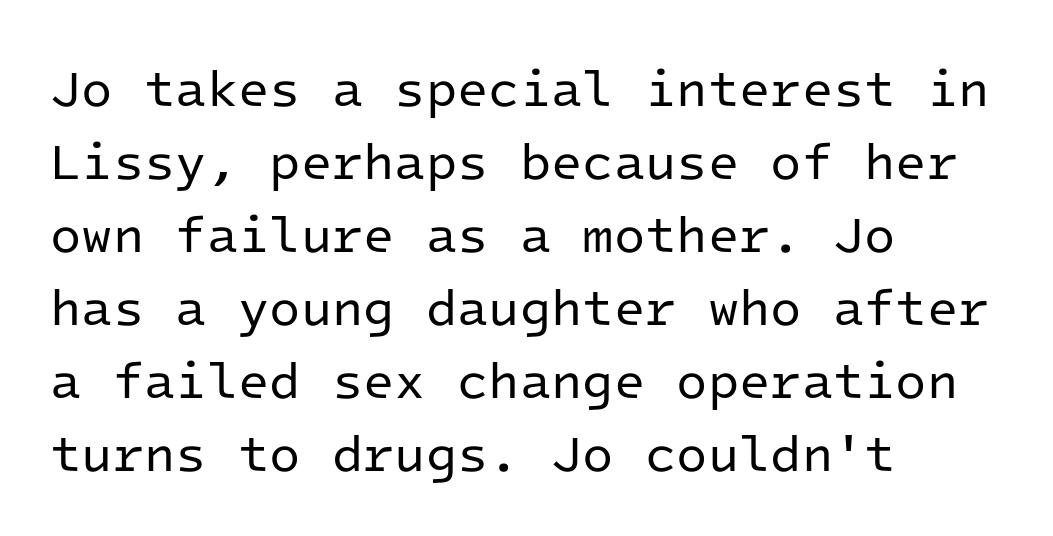
{"serif": "no", "italic": "no", "bold": "no", "weight": "regular", "width": "normal", "stroke_contrast": "low", "x_height": "medium", "monospaced": "yes", "underline": "no", "align": "left", "line_spacing": "normal", "line_spacing_ratio": 1.43, "letter_spacing": "normal", "letter_spacing_em": 0.0, "glyph_px": 51}
